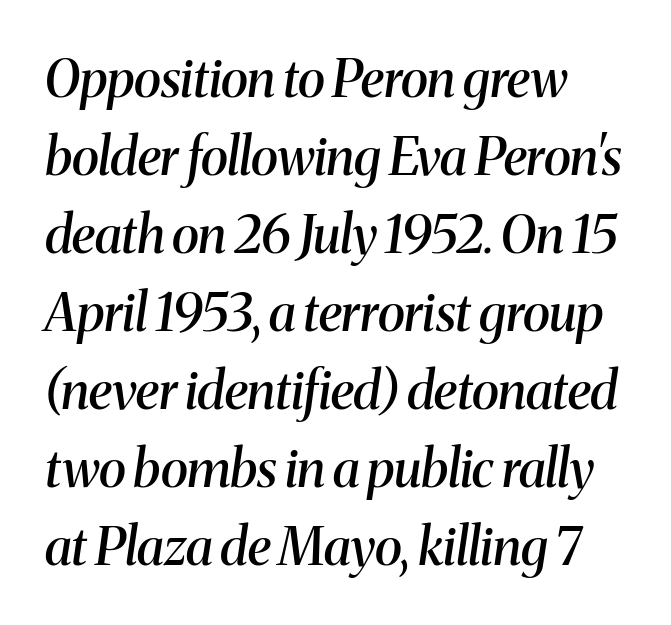
Q: Is the text bold? A: Semi-bold.
Q: Is the text italic (slanted)? A: Yes, it leans right by about 8 degrees.
Q: Is the typeface a serif or a sans-serif typeface? A: Serif.
Q: Is the text underlined? A: No.
Q: How is the paragraph aligned? A: Left-aligned.
Q: Is the spacing between letters normal or unusually wide? A: Normal.
Q: Is the spacing between lines tight, normal or loose? A: Normal.
Q: Width (condensed, normal, or wide)? A: Normal.
Q: Stroke contrast? A: Medium.
Q: x-height? A: Medium.
Q: Monospaced? A: No.
